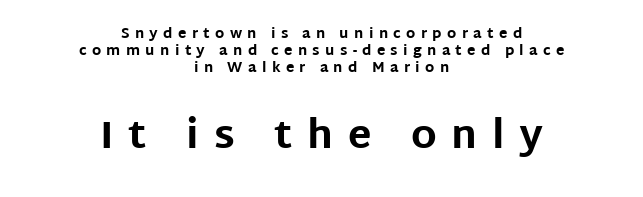
{"serif": "no", "italic": "no", "bold": "yes", "weight": "bold", "width": "normal", "stroke_contrast": "low", "x_height": "large", "monospaced": "no", "underline": "no", "align": "center", "line_spacing_ratio": 1.21, "letter_spacing": "wide", "letter_spacing_em": 0.38, "larger_block": "second", "size_ratio": 2.79, "glyph_px": 39}
